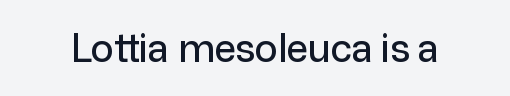
{"serif": "no", "italic": "no", "width": "normal", "stroke_contrast": "low", "x_height": "medium", "monospaced": "no", "underline": "no", "letter_spacing": "normal", "letter_spacing_em": 0.0, "glyph_px": 38}
